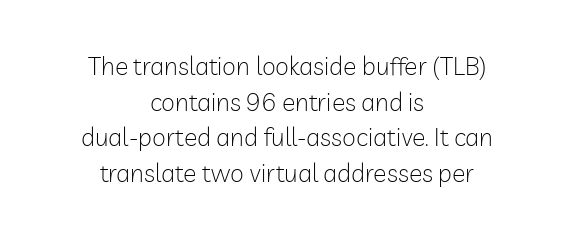
The image shows 25 px text type, upright; set centered, normal line spacing (1.43x), normal letter spacing, not underlined.
